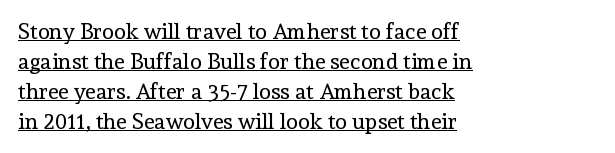
The image shows 22 px text type, upright; set left-aligned, normal line spacing (1.36x), normal letter spacing, underlined.
